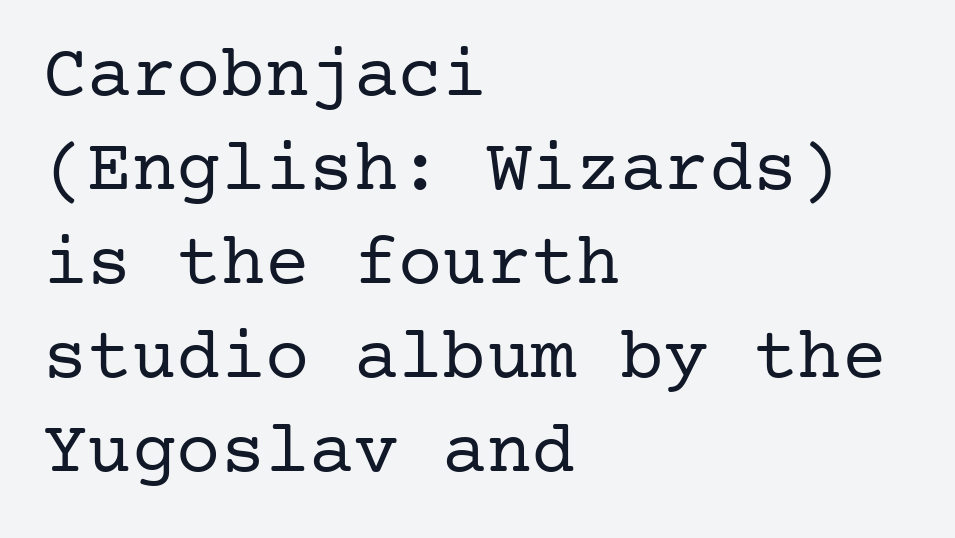
Q: Is the text bold? A: No.
Q: Is the text italic (slanted)? A: No, it is upright.
Q: Is the typeface a serif or a sans-serif typeface? A: Serif.
Q: Is the text underlined? A: No.
Q: How is the paragraph aligned? A: Left-aligned.
Q: Is the spacing between letters normal or unusually wide? A: Normal.
Q: Is the spacing between lines tight, normal or loose? A: Normal.
Q: Width (condensed, normal, or wide)? A: Normal.
Q: Stroke contrast? A: Low.
Q: x-height? A: Medium.
